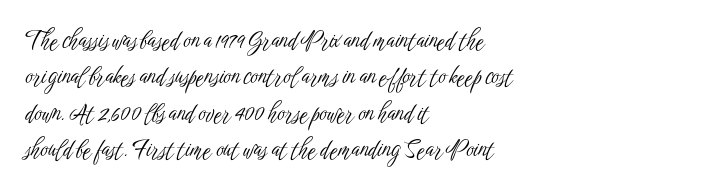
Q: Is the text bold? A: No.
Q: Is the text italic (slanted)? A: Yes.
Q: Is the text underlined? A: No.
Q: How is the paragraph aligned? A: Left-aligned.
Q: Is the spacing between letters normal or unusually wide? A: Normal.
Q: Is the spacing between lines tight, normal or loose? A: Normal.
